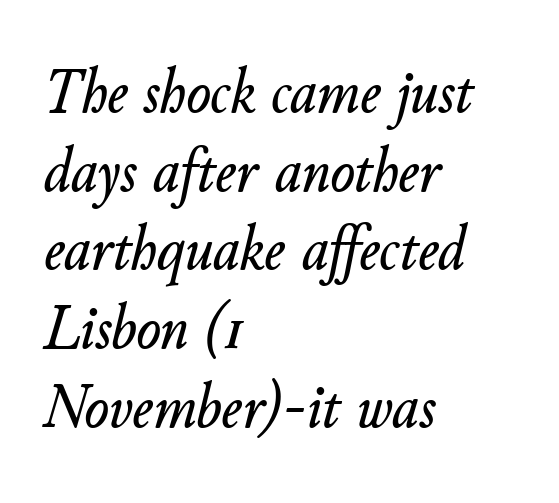
The face used here is rendered with its standard letterfit. Note the varied advance widths — an 'i' is clearly narrower than an 'm'. In CSS terms this would be text-align: left. The whole block is typeset with a tilt.
